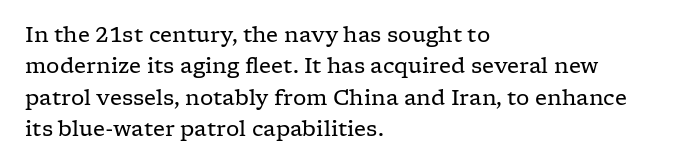
Q: Is the text bold? A: No.
Q: Is the text italic (slanted)? A: No, it is upright.
Q: Is the text underlined? A: No.
Q: How is the paragraph aligned? A: Left-aligned.
Q: Is the spacing between letters normal or unusually wide? A: Normal.
Q: Is the spacing between lines tight, normal or loose? A: Normal.
